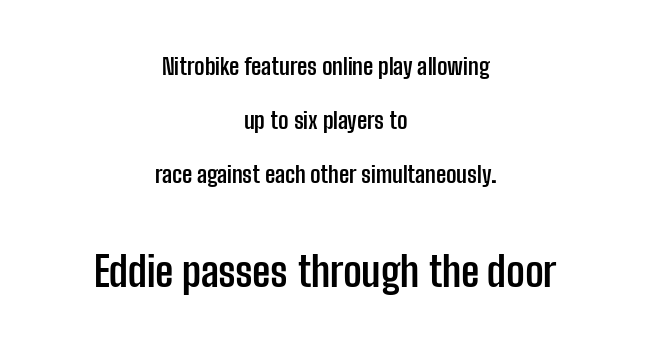
The image shows 41 px semibold, condensed sans-serif type, upright; set centered, loose line spacing (2.34x), normal letter spacing, not underlined; the second (bottom) block is 1.78x larger; low stroke contrast and a medium x-height.
